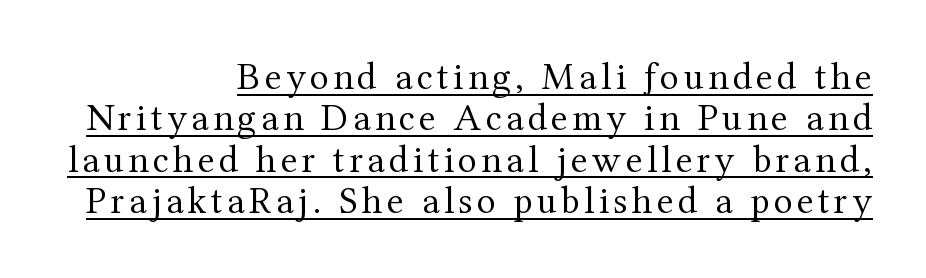
{"serif": "yes", "italic": "no", "bold": "no", "weight": "regular", "width": "normal", "stroke_contrast": "medium", "x_height": "medium", "monospaced": "no", "underline": "yes", "align": "right", "line_spacing": "tight", "line_spacing_ratio": 1.06, "glyph_px": 39}
